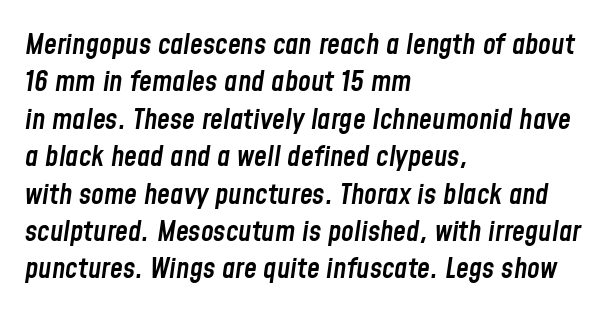
Each letter keeps its own natural width here, so spacing adapts to shape. Vertical spacing — default. How heavy is the stroke? Medium-heavy — a semibold, shy of bold. Compared with a centered layout, this one pins lines to the left instead. Between one letter and the next there's only the usual sliver of space.
